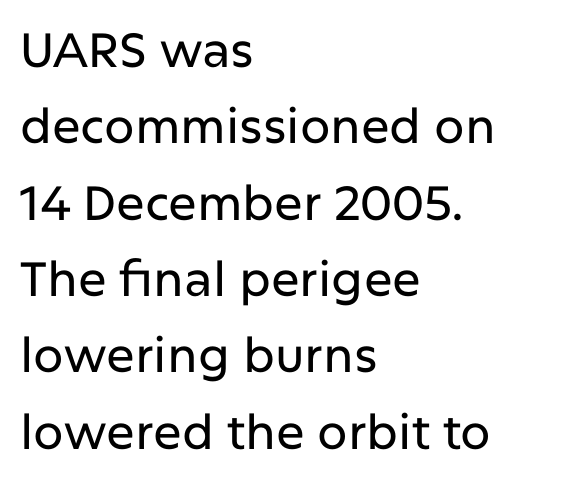
Each letter keeps its own natural width here, so spacing adapts to shape. Visually the block forms a straight wall on the left and a jagged coastline on the right. Examine the stroke ends and you'll find no serifs. Notice how the stems are strictly vertical — no italics here.
